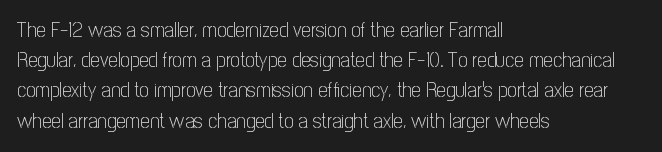
Regarding leading, the lines here are spaced in the standard way. Underline: absent. A classic flush-left, rag-right setting is used for this passage. Every character sits straight up, as roman type does.
